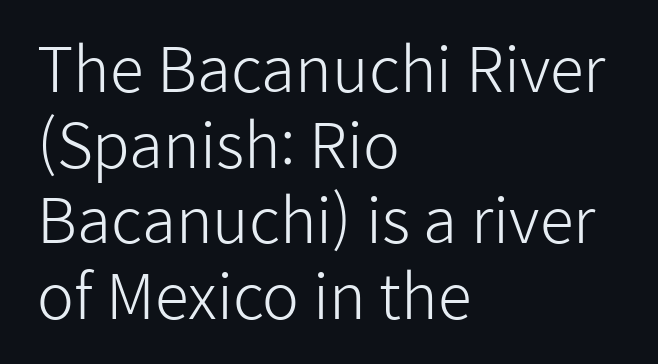
The image shows 62 px light sans-serif type, upright; set left-aligned, line spacing 1.22x, normal letter spacing, not underlined; low stroke contrast and a medium x-height.
